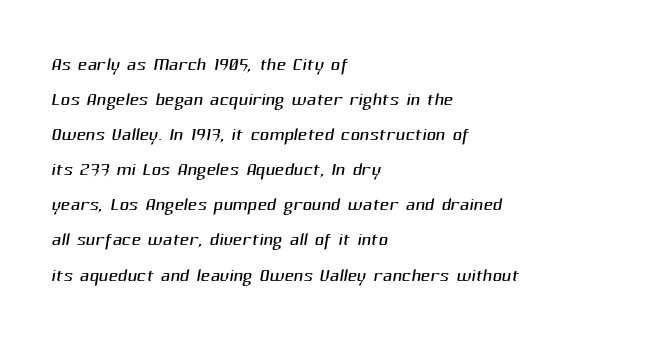
{"bold": "no", "underline": "no", "align": "left", "line_spacing": "normal", "line_spacing_ratio": 1.35, "letter_spacing": "normal", "letter_spacing_em": 0.0, "glyph_px": 26}
